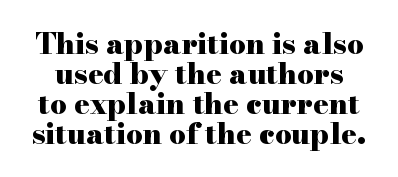
Q: Is the text bold? A: Yes.
Q: Is the text italic (slanted)? A: No, it is upright.
Q: Is the typeface a serif or a sans-serif typeface? A: Serif.
Q: Is the text underlined? A: No.
Q: Is the spacing between letters normal or unusually wide? A: Normal.
Q: Is the spacing between lines tight, normal or loose? A: Tight.
Q: Width (condensed, normal, or wide)? A: Wide.
Q: Stroke contrast? A: High.
Q: x-height? A: Small.
Q: Monospaced? A: No.
